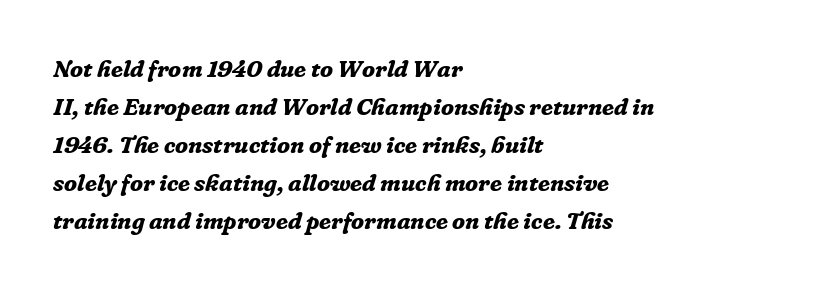
Q: Is the text bold? A: Yes.
Q: Is the text italic (slanted)? A: Yes, it leans right by about 16 degrees.
Q: Is the text underlined? A: No.
Q: How is the paragraph aligned? A: Left-aligned.
Q: Is the spacing between letters normal or unusually wide? A: Normal.
Q: Is the spacing between lines tight, normal or loose? A: Normal.
